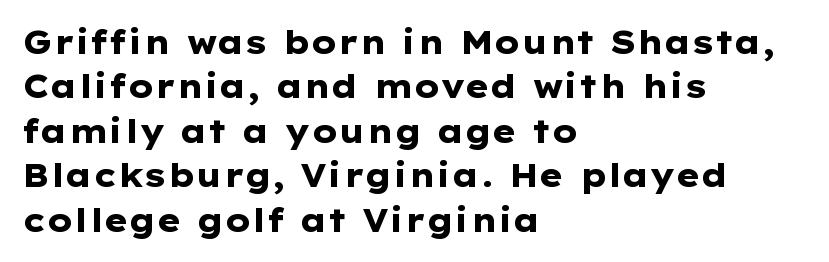
Q: Is the text bold? A: Yes.
Q: Is the text italic (slanted)? A: No, it is upright.
Q: Is the typeface a serif or a sans-serif typeface? A: Sans-serif.
Q: Is the text underlined? A: No.
Q: How is the paragraph aligned? A: Left-aligned.
Q: Is the spacing between letters normal or unusually wide? A: Normal.
Q: Is the spacing between lines tight, normal or loose? A: Normal.
Q: Width (condensed, normal, or wide)? A: Wide.
Q: Stroke contrast? A: Low.
Q: x-height? A: Medium.
Q: Monospaced? A: No.
